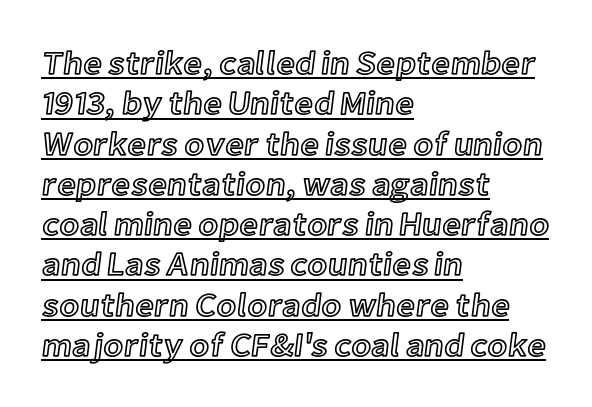
{"width": "normal", "x_height": "medium", "monospaced": "no", "underline": "yes", "align": "left", "line_spacing_ratio": 1.22, "letter_spacing": "normal", "letter_spacing_em": 0.0, "glyph_px": 33}
